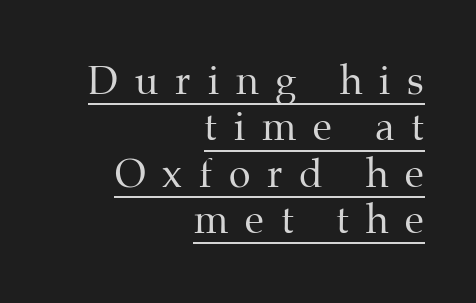
Posture: vertical. Each letter's strokes conclude with small projecting serifs. Right-aligned paragraph, ragged on the left. What decoration does the sample have? An underline.
